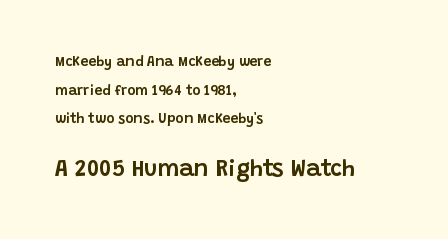
Nope, not italic — everything's standing straight. Beneath every word, the page is bare. These lines stand farther apart than default settings would place them. Size hierarchy here favors the trailing block over the leading one. The letterforms sit shoulder to shoulder at normal distance.
